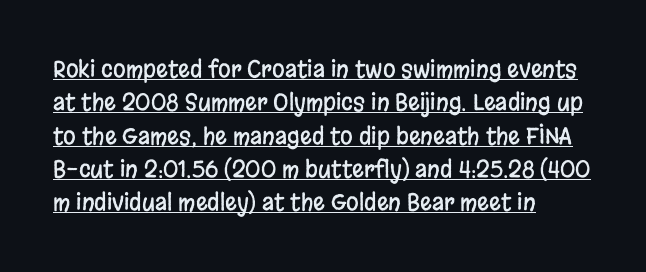
{"italic": "no", "underline": "yes", "align": "left", "line_spacing": "normal", "line_spacing_ratio": 1.45, "letter_spacing": "normal", "letter_spacing_em": 0.0, "glyph_px": 23}
